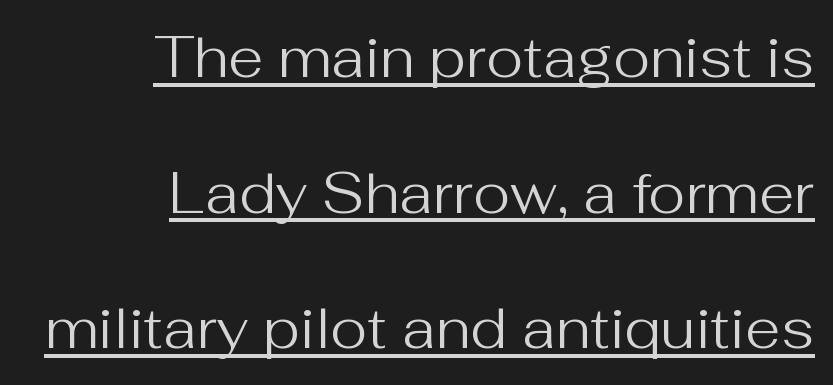
{"serif": "no", "italic": "no", "bold": "no", "weight": "regular", "width": "normal", "stroke_contrast": "medium", "x_height": "medium", "monospaced": "no", "underline": "yes", "align": "right", "line_spacing": "loose", "line_spacing_ratio": 2.38, "letter_spacing": "normal", "letter_spacing_em": 0.0, "glyph_px": 57}
